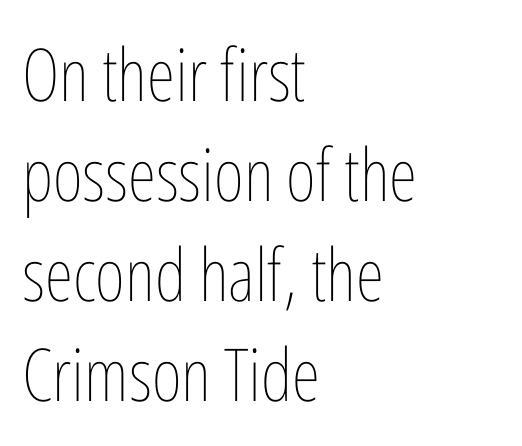
The image shows 73 px thin, condensed type, upright; set left-aligned, normal line spacing (1.37x), normal letter spacing, not underlined; low stroke contrast and a medium x-height.
